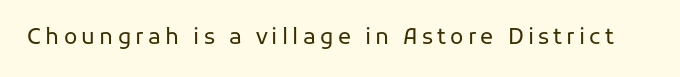
Q: Is the text bold? A: No.
Q: Is the text italic (slanted)? A: No, it is upright.
Q: Is the text underlined? A: No.
